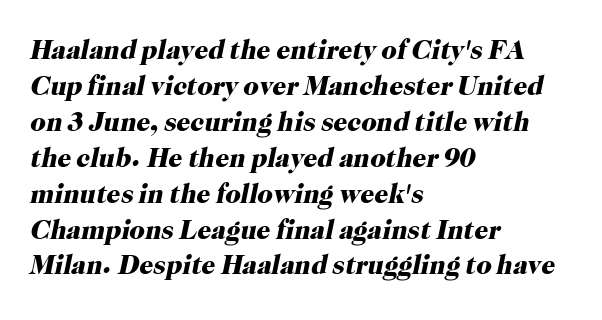
{"italic": "yes", "lean": "right", "slant_degrees": 12, "bold": "yes", "underline": "no", "align": "left", "line_spacing": "normal", "line_spacing_ratio": 1.33, "letter_spacing": "normal", "letter_spacing_em": 0.0, "glyph_px": 27}
